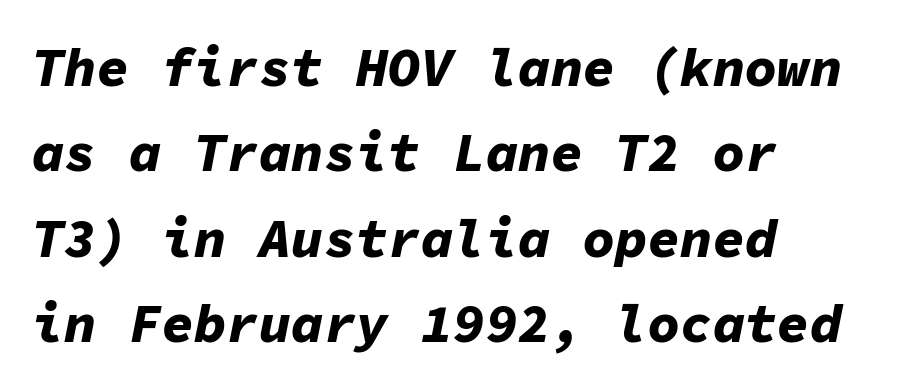
Q: Is the text bold? A: Yes.
Q: Is the text italic (slanted)? A: Yes, it leans right by about 11 degrees.
Q: Is the text underlined? A: No.
Q: How is the paragraph aligned? A: Left-aligned.
Q: Is the spacing between letters normal or unusually wide? A: Normal.
Q: Is the spacing between lines tight, normal or loose? A: Normal.
Q: Width (condensed, normal, or wide)? A: Normal.
Q: Stroke contrast? A: Low.
Q: x-height? A: Medium.
Q: Monospaced? A: Yes.
